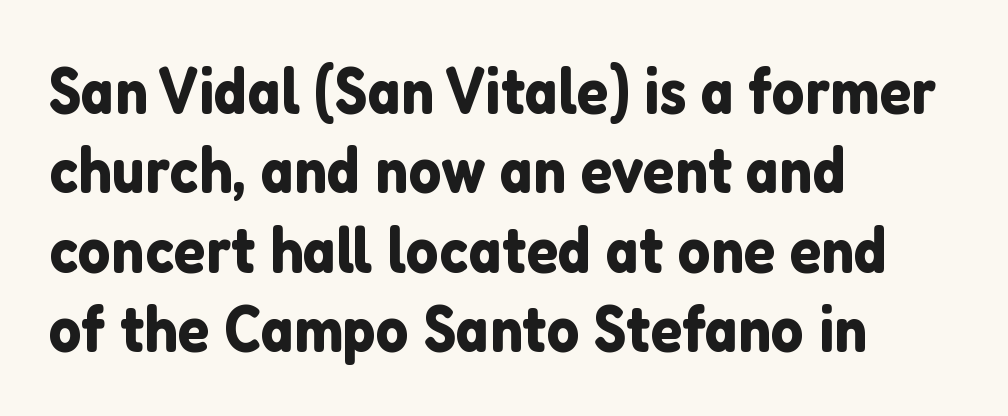
Q: Is the text italic (slanted)? A: No, it is upright.
Q: Is the typeface a serif or a sans-serif typeface? A: Sans-serif.
Q: Is the text underlined? A: No.
Q: How is the paragraph aligned? A: Left-aligned.
Q: Is the spacing between letters normal or unusually wide? A: Normal.
Q: Width (condensed, normal, or wide)? A: Normal.
Q: Stroke contrast? A: Low.
Q: x-height? A: Medium.
Q: Monospaced? A: No.
